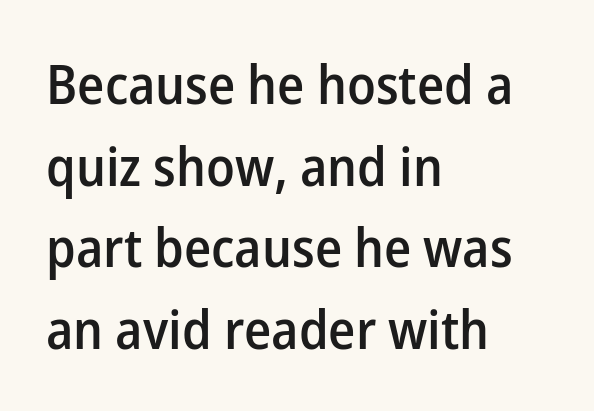
The sample has been set in demibold, a notch under bold. Descenders hang freely into open space. Nope, no serifs anywhere on these letters. Notice how the stems are strictly vertical — no italics here. These lines sit exactly where default settings would place them.
